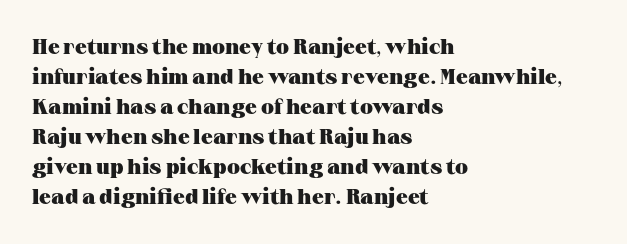
Q: Is the text bold? A: Yes.
Q: Is the text italic (slanted)? A: No, it is upright.
Q: Is the text underlined? A: No.
Q: How is the paragraph aligned? A: Left-aligned.
Q: Is the spacing between letters normal or unusually wide? A: Normal.
Q: Is the spacing between lines tight, normal or loose? A: Normal.
